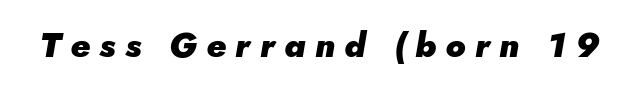
Q: Is the text bold? A: Yes.
Q: Is the text italic (slanted)? A: Yes, it leans right by about 5 degrees.
Q: Is the text underlined? A: No.
Q: Is the spacing between letters normal or unusually wide? A: Unusually wide.
Q: Width (condensed, normal, or wide)? A: Normal.
Q: Stroke contrast? A: Low.
Q: x-height? A: Small.
Q: Monospaced? A: No.
